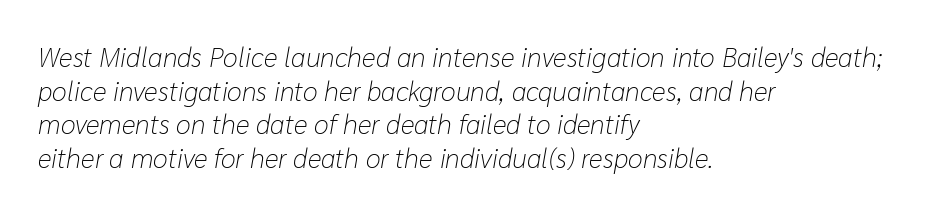
{"italic": "yes", "lean": "right", "slant_degrees": 10, "bold": "no", "underline": "no", "align": "left", "line_spacing": "normal", "line_spacing_ratio": 1.25, "letter_spacing": "normal", "letter_spacing_em": 0.0, "glyph_px": 27}
